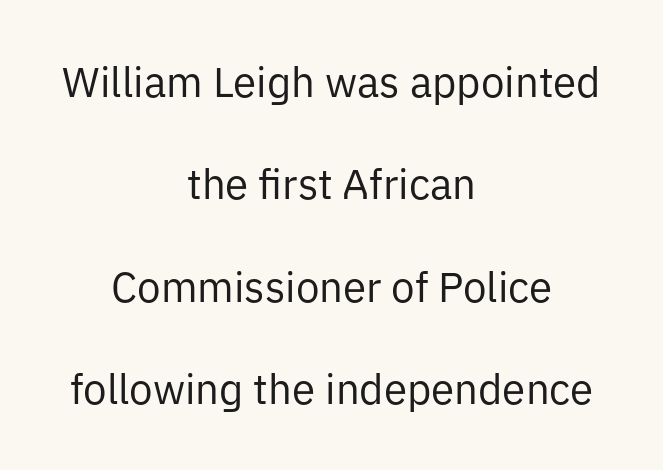
Reading down the column, the eye jumps a long way to each next line. The passage shown is not underscored anywhere. Designer's note — italics off, roman on. Proportional: the letters do not fall into vertical columns. Stems and bowls with no extra thickness — not bold. Tracking value appears to be zero — textbook default spacing.
